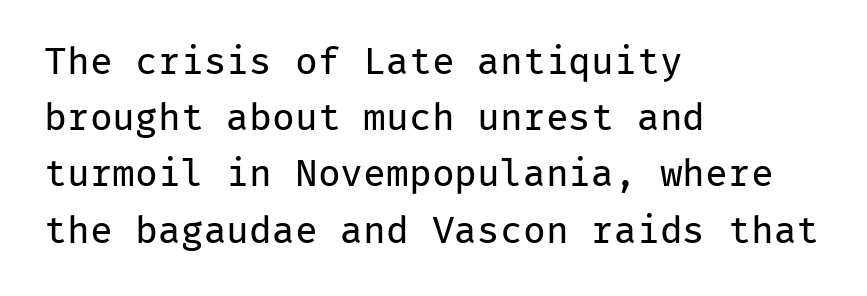
Q: Is the text bold? A: No.
Q: Is the text italic (slanted)? A: No, it is upright.
Q: Is the typeface a serif or a sans-serif typeface? A: Sans-serif.
Q: Is the text underlined? A: No.
Q: How is the paragraph aligned? A: Left-aligned.
Q: Is the spacing between letters normal or unusually wide? A: Normal.
Q: Is the spacing between lines tight, normal or loose? A: Normal.
Q: Width (condensed, normal, or wide)? A: Normal.
Q: Stroke contrast? A: Low.
Q: x-height? A: Medium.
Q: Monospaced? A: Yes.
